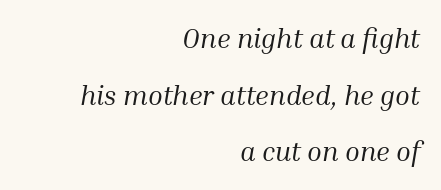
Q: Is the text bold? A: No.
Q: Is the text italic (slanted)? A: Yes, it leans right by about 10 degrees.
Q: Is the text underlined? A: No.
Q: How is the paragraph aligned? A: Right-aligned.
Q: Is the spacing between letters normal or unusually wide? A: Normal.
Q: Is the spacing between lines tight, normal or loose? A: Loose.
